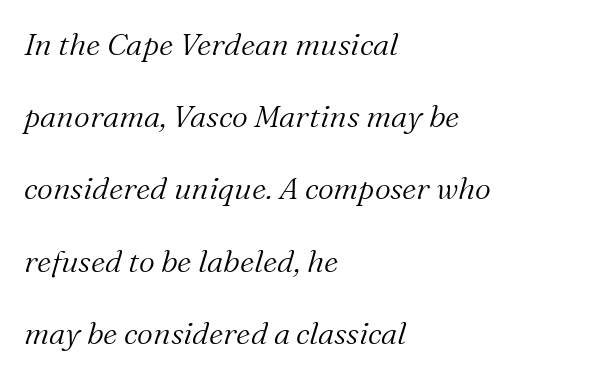
The image shows 31 px light serif type, italic (leaning right); set left-aligned, loose line spacing (2.33x), normal letter spacing, not underlined; medium stroke contrast and a medium x-height.
